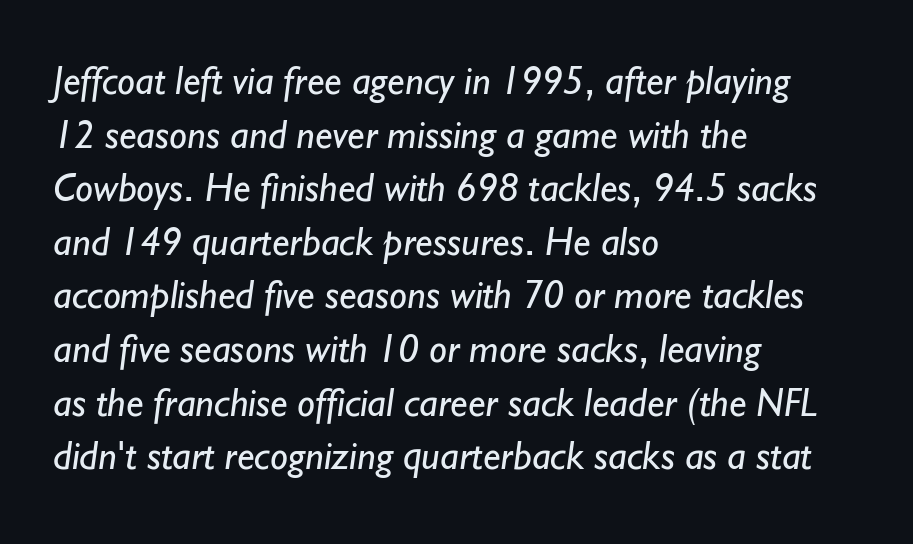
The image shows 40 px regular-weight sans-serif type; set left-aligned, normal line spacing (1.34x), normal letter spacing, not underlined; low stroke contrast and a small x-height.
